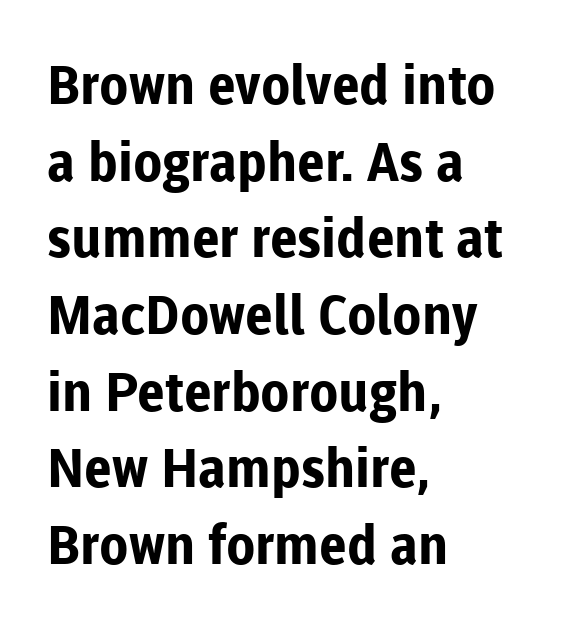
The image shows 54 px bold sans-serif type, upright; set left-aligned, normal line spacing (1.42x), normal letter spacing, not underlined; low stroke contrast and a medium x-height.
